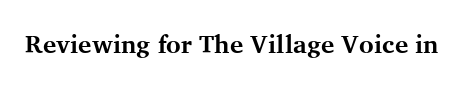
{"italic": "no", "bold": "yes", "underline": "no", "letter_spacing": "normal", "letter_spacing_em": 0.0, "glyph_px": 25}
